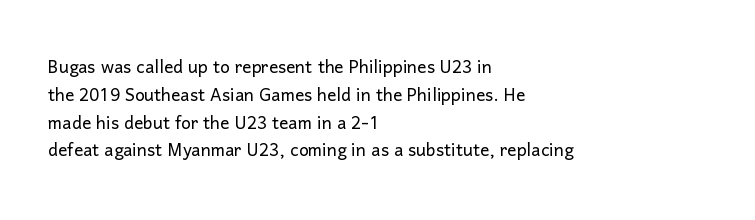
Q: Is the text bold? A: No.
Q: Is the text italic (slanted)? A: No, it is upright.
Q: Is the text underlined? A: No.
Q: How is the paragraph aligned? A: Left-aligned.
Q: Is the spacing between letters normal or unusually wide? A: Normal.
